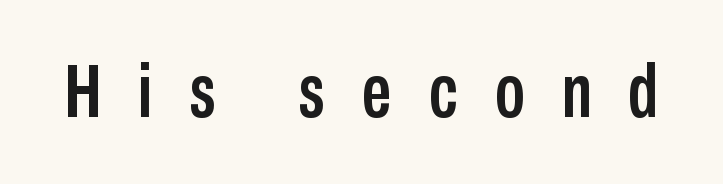
The image shows 75 px condensed sans-serif type, upright; set unusually wide letter spacing (+0.49 em), not underlined; low stroke contrast and a medium x-height.
